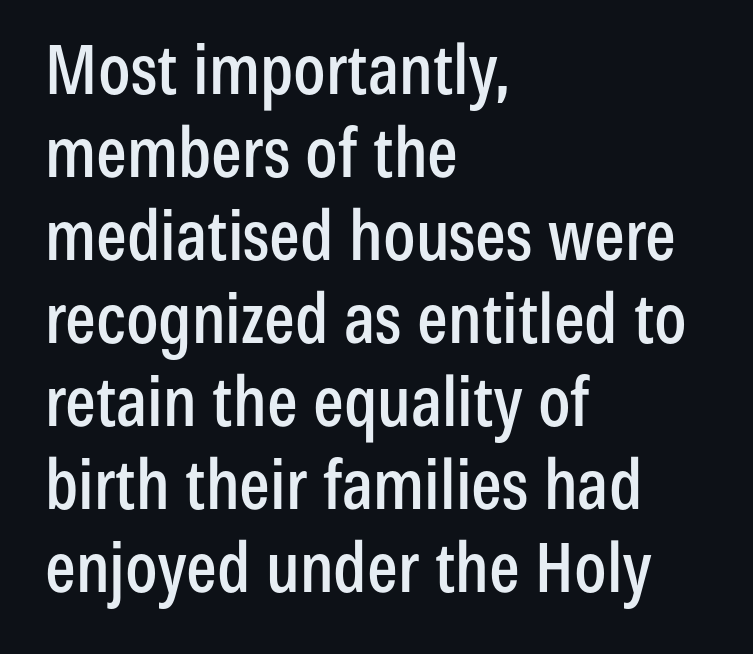
The image shows 68 px condensed sans-serif type, upright; set left-aligned, line spacing 1.22x, normal letter spacing, not underlined; low stroke contrast and a medium x-height.
